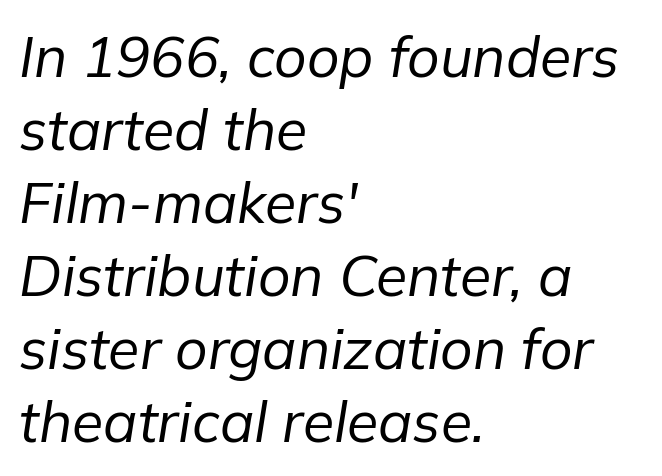
Here the glyphs are tracked normally, forming tight word shapes. Horizontally, the lines are justified to the leading edge only. Proportional: the letters do not fall into vertical columns. Honestly, there is no underline to notice here at all. The whole block is typeset with a tilt.
